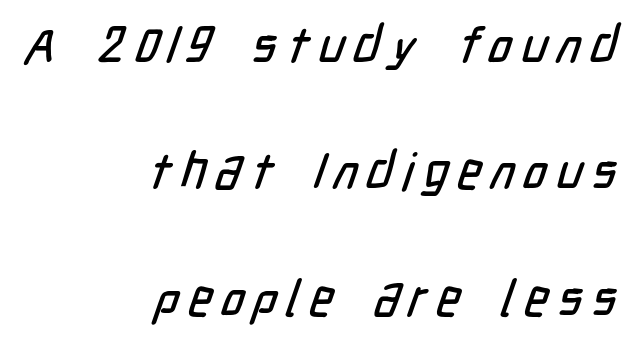
{"serif": "no", "width": "condensed", "stroke_contrast": "low", "x_height": "medium", "monospaced": "no", "underline": "no", "align": "right", "line_spacing": "loose", "line_spacing_ratio": 2.48, "glyph_px": 51}
